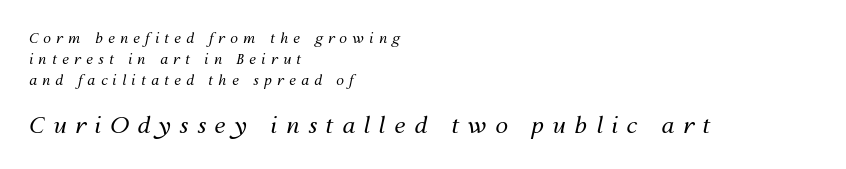
Q: Is the text bold? A: No.
Q: Is the text italic (slanted)? A: Yes, it leans right by about 12 degrees.
Q: Is the text underlined? A: No.
Q: How is the paragraph aligned? A: Left-aligned.
Q: Is the spacing between letters normal or unusually wide? A: Unusually wide.
Q: Is the spacing between lines tight, normal or loose? A: Normal.
Q: Which block of text is set in a larger size, the first (top) or the second (bottom)? A: The second (bottom) one.
